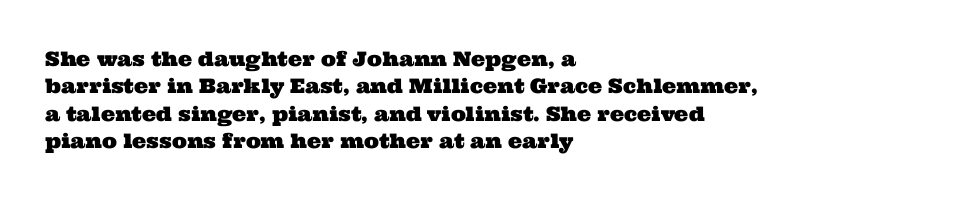
{"underline": "no", "align": "left", "line_spacing": "normal", "line_spacing_ratio": 1.37, "letter_spacing": "normal", "letter_spacing_em": 0.0, "glyph_px": 20}
